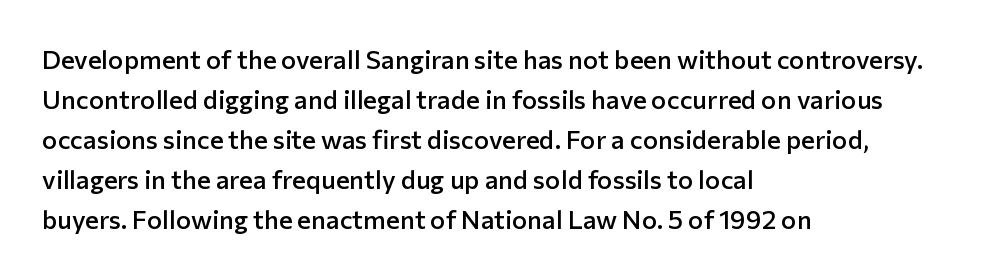
The image shows 26 px text type, upright; set left-aligned, normal line spacing (1.54x), normal letter spacing, not underlined.
